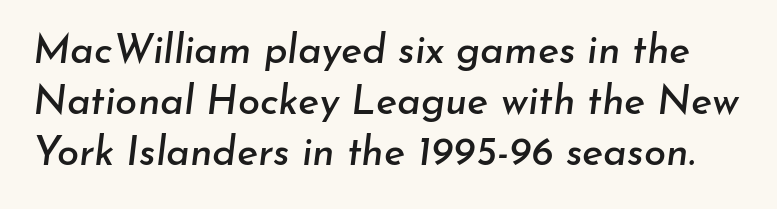
{"italic": "yes", "lean": "right", "slant_degrees": 7, "width": "normal", "stroke_contrast": "low", "x_height": "small", "monospaced": "no", "underline": "no", "line_spacing": "normal", "line_spacing_ratio": 1.28, "letter_spacing": "normal", "letter_spacing_em": 0.0, "glyph_px": 40}
